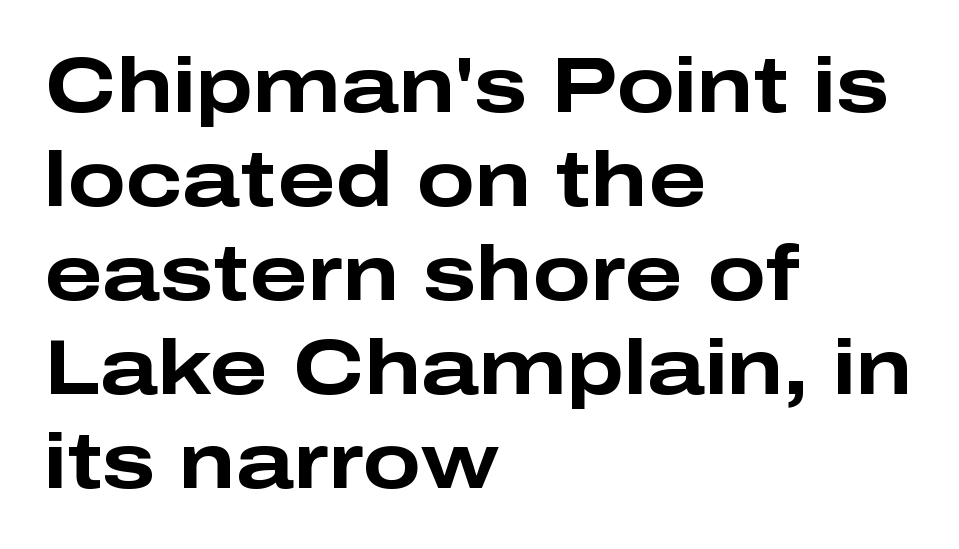
The glyphs have the mass of a bold cut. A typesetter would mark this as roman, not italic. The glyphs in this specimen are sans serif. Each row of text sits above clean, open space. The line texture is even and compact thanks to regular tracking. The lines in this sample share a left origin and differ only in where they stop.
